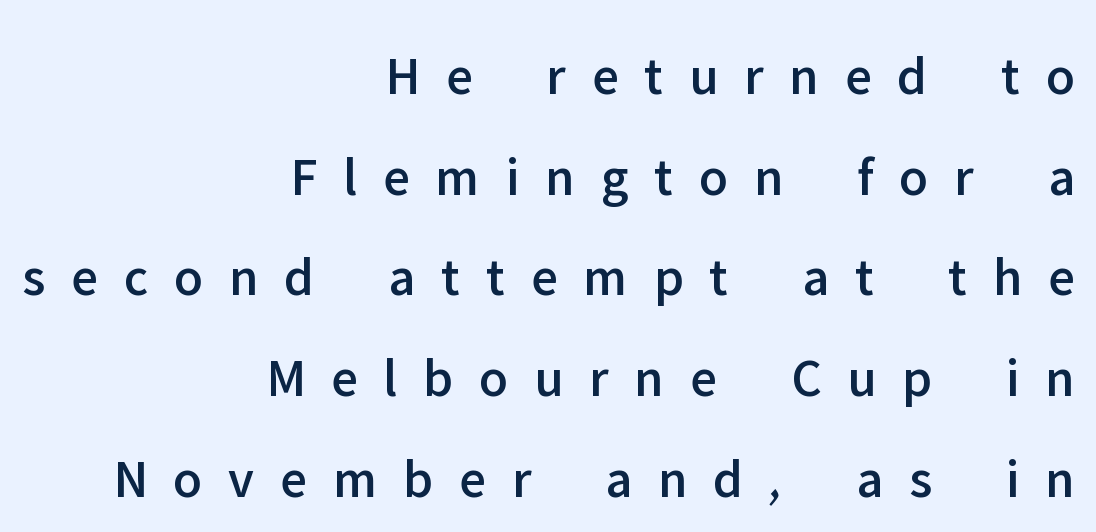
The image shows 55 px sans-serif type, upright; set right-aligned, line spacing 1.83x, unusually wide letter spacing (+0.47 em), not underlined; low stroke contrast and a medium x-height.
